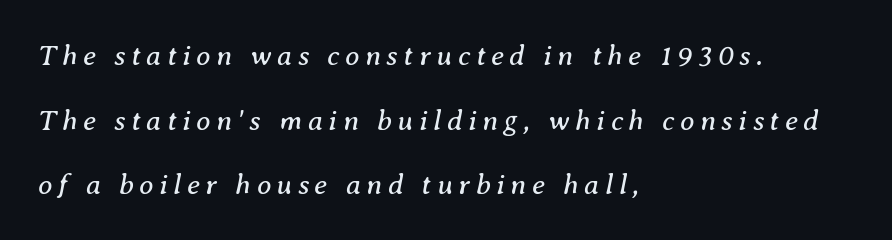
Q: Is the text bold? A: No.
Q: Is the text italic (slanted)? A: Yes, it leans right by about 8 degrees.
Q: Is the typeface a serif or a sans-serif typeface? A: Serif.
Q: Is the text underlined? A: No.
Q: How is the paragraph aligned? A: Left-aligned.
Q: Is the spacing between lines tight, normal or loose? A: Loose.
Q: Width (condensed, normal, or wide)? A: Normal.
Q: Stroke contrast? A: Medium.
Q: x-height? A: Medium.
Q: Monospaced? A: No.
